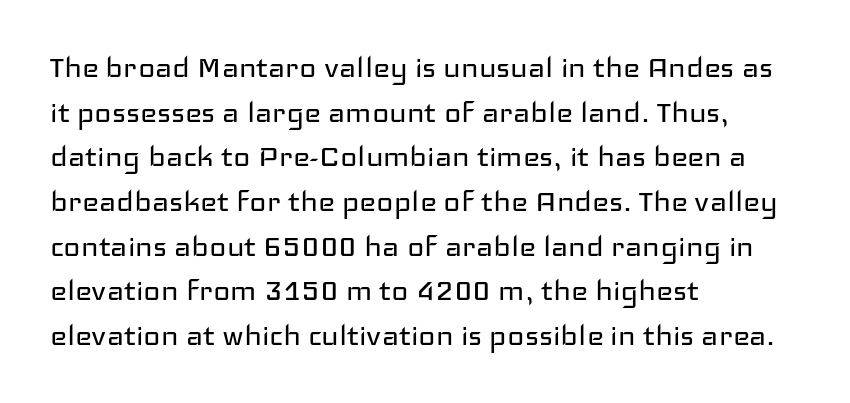
Q: Is the text bold? A: No.
Q: Is the text italic (slanted)? A: No, it is upright.
Q: Is the typeface a serif or a sans-serif typeface? A: Sans-serif.
Q: Is the text underlined? A: No.
Q: How is the paragraph aligned? A: Left-aligned.
Q: Is the spacing between letters normal or unusually wide? A: Normal.
Q: Width (condensed, normal, or wide)? A: Wide.
Q: Stroke contrast? A: Low.
Q: x-height? A: Medium.
Q: Monospaced? A: No.
